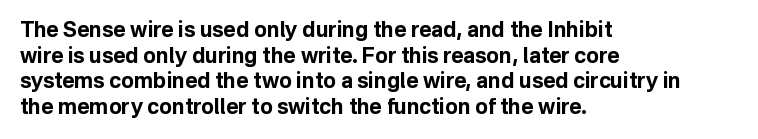
{"italic": "no", "bold": "yes", "underline": "no", "align": "left", "line_spacing_ratio": 1.22, "letter_spacing": "normal", "letter_spacing_em": 0.0, "glyph_px": 21}
